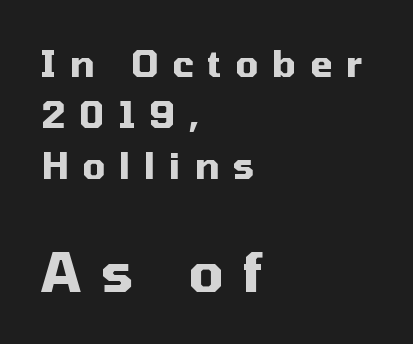
{"serif": "no", "italic": "no", "bold": "yes", "weight": "heavy", "width": "normal", "stroke_contrast": "medium", "x_height": "medium", "monospaced": "no", "underline": "no", "align": "left", "line_spacing": "normal", "line_spacing_ratio": 1.42, "letter_spacing": "wide", "letter_spacing_em": 0.38, "larger_block": "second", "size_ratio": 1.5, "glyph_px": 54}
